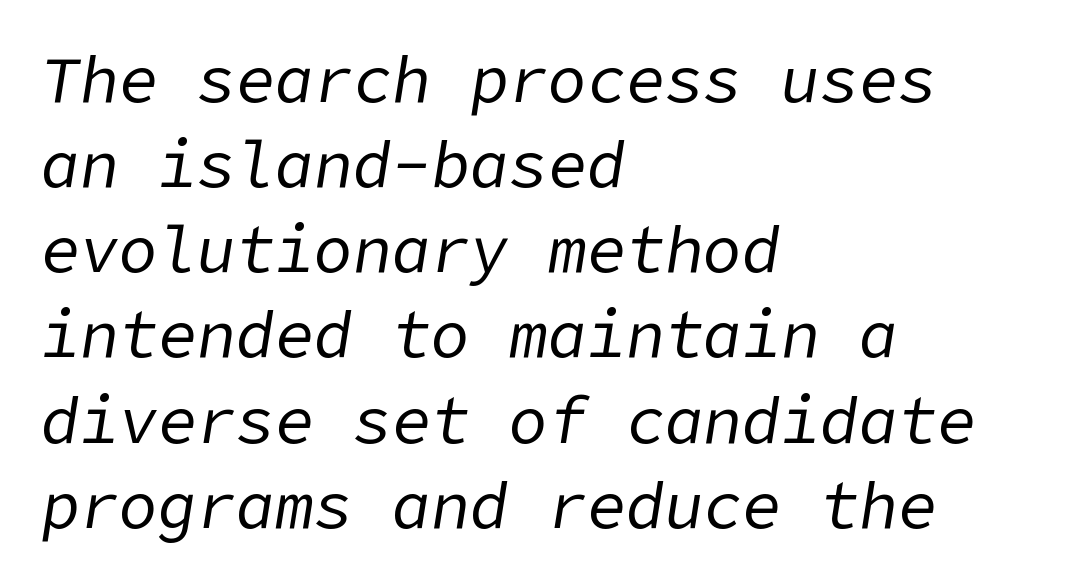
The image shows 65 px regular-weight type, italic (leaning right); set left-aligned, normal line spacing (1.31x), normal letter spacing, not underlined; low stroke contrast and a medium x-height.
